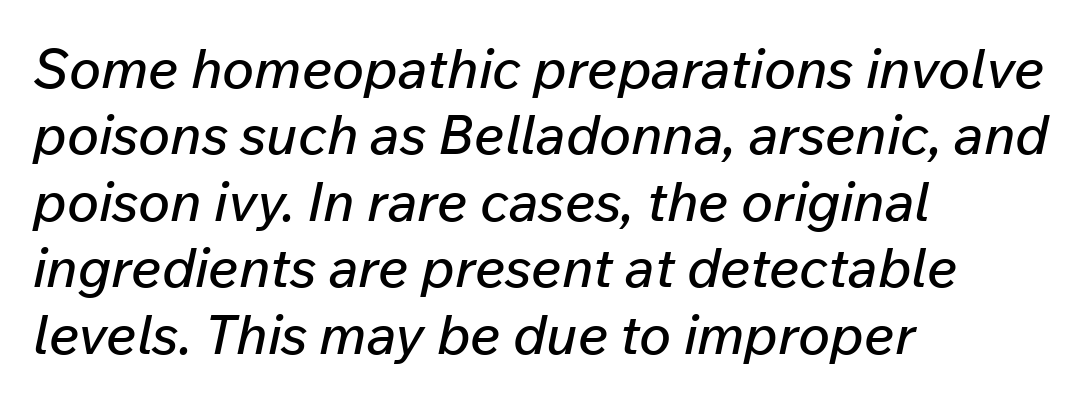
{"italic": "yes", "lean": "right", "slant_degrees": 12, "width": "normal", "stroke_contrast": "low", "x_height": "medium", "monospaced": "no", "underline": "no", "align": "left", "line_spacing_ratio": 1.23, "letter_spacing": "normal", "letter_spacing_em": 0.0, "glyph_px": 54}
